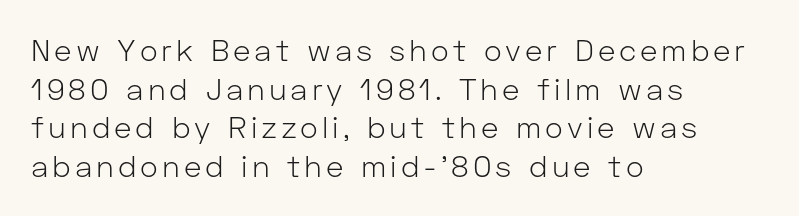
{"serif": "no", "italic": "no", "bold": "no", "weight": "light", "width": "normal", "stroke_contrast": "low", "x_height": "medium", "monospaced": "no", "underline": "no", "align": "left", "line_spacing": "normal", "line_spacing_ratio": 1.29, "glyph_px": 30}
